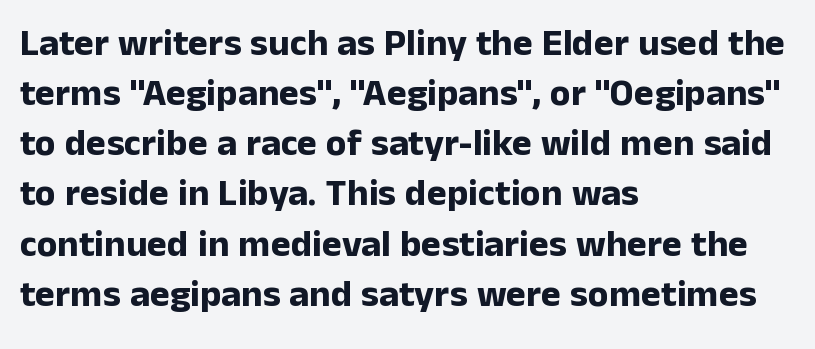
The typesetter chose a ragged-right arrangement here. Notice how descenders clear the ascenders below comfortably — that's standard leading. Rule under the text: the space is simply empty. Heavy-handed strokes throughout: this text is bold. The face used here is rendered with its standard letterfit.
